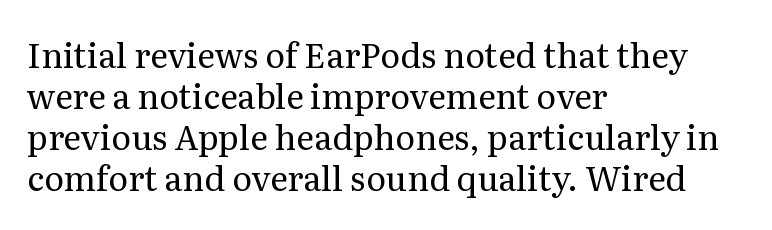
{"serif": "yes", "italic": "no", "bold": "no", "weight": "regular", "width": "normal", "stroke_contrast": "medium", "x_height": "medium", "monospaced": "no", "underline": "no", "align": "left", "line_spacing_ratio": 1.21, "letter_spacing": "normal", "letter_spacing_em": 0.0, "glyph_px": 34}
